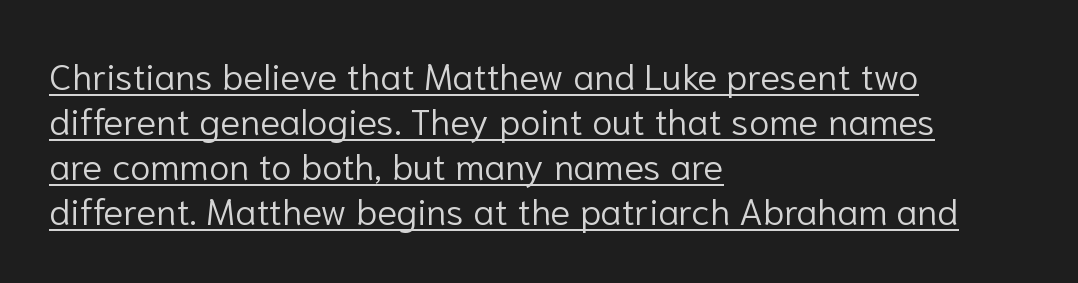
{"serif": "no", "italic": "no", "bold": "no", "weight": "light", "width": "normal", "stroke_contrast": "low", "x_height": "medium", "monospaced": "no", "underline": "yes", "align": "left", "line_spacing_ratio": 1.22, "letter_spacing": "normal", "letter_spacing_em": 0.0, "glyph_px": 37}
